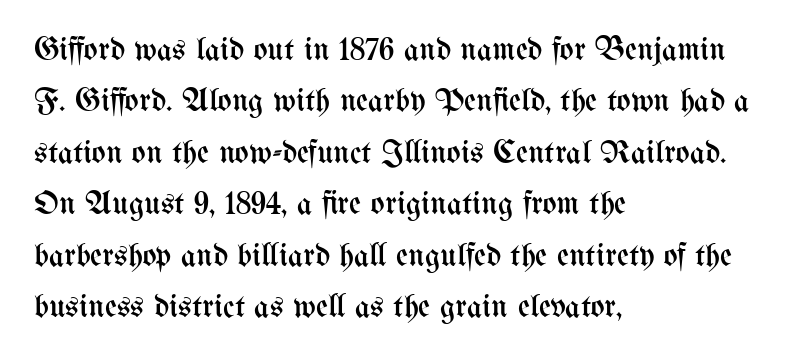
Anything drawn beneath the words? Only blank space. How are the letters spaced? Ordinarily, with no added tracking. The lines in this sample share a left origin and differ only in where they stop. Students, observe: this is what conventionally led text looks like. Counters stay open thanks to moderate or lighter strokes. Each letter keeps its own natural width here, so spacing adapts to shape.
